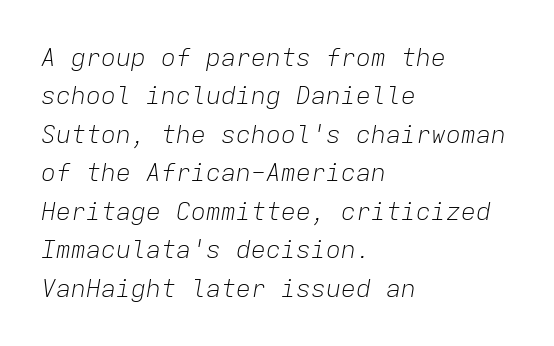
Q: Is the text bold? A: No.
Q: Is the text italic (slanted)? A: Yes, it leans right by about 9 degrees.
Q: Is the text underlined? A: No.
Q: How is the paragraph aligned? A: Left-aligned.
Q: Is the spacing between letters normal or unusually wide? A: Normal.
Q: Is the spacing between lines tight, normal or loose? A: Normal.
